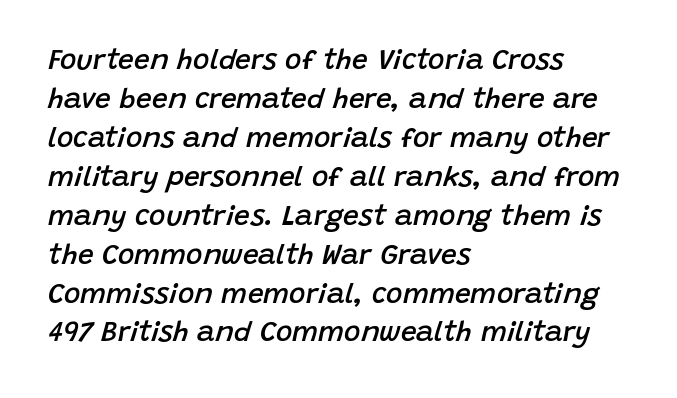
{"italic": "yes", "lean": "right", "slant_degrees": 15, "bold": "semi", "weight": "semibold", "width": "normal", "stroke_contrast": "low", "x_height": "large", "monospaced": "no", "underline": "no", "align": "left", "line_spacing": "normal", "line_spacing_ratio": 1.39, "letter_spacing": "normal", "letter_spacing_em": 0.0, "glyph_px": 28}
